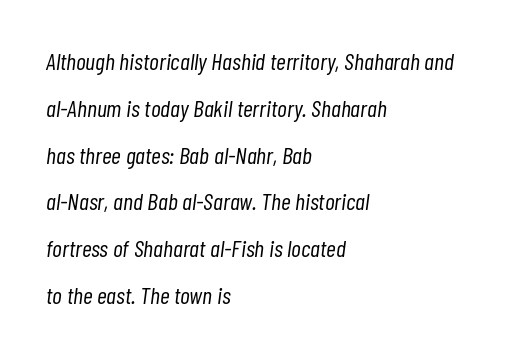
The image shows 24 px text type, italic (leaning right); set left-aligned, loose line spacing (1.95x), normal letter spacing, not underlined.
